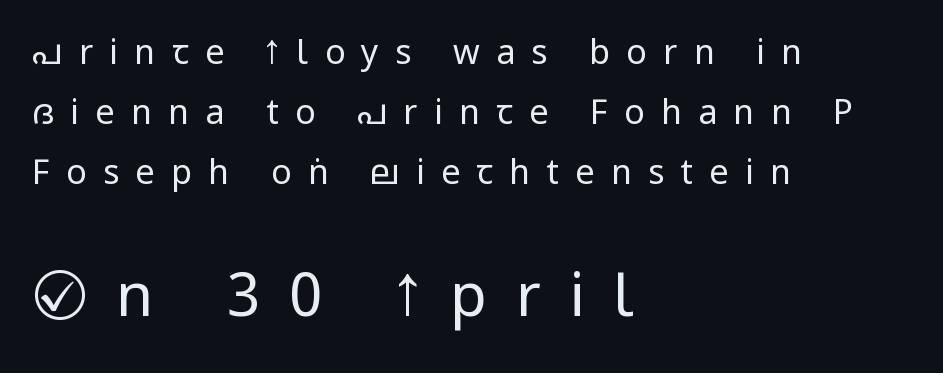
A bare baseline throughout the passage. No letter is thick-stroked: the sample isn't bold. This sample uses an upright cut, with every glyph sitting square on the baseline. Caption: multi-line text, flush left, ragged right. Glyph-to-glyph distance is far greater than everyday printed text. Is this a fixed-width face? No — the glyphs have proportional, varying widths.
